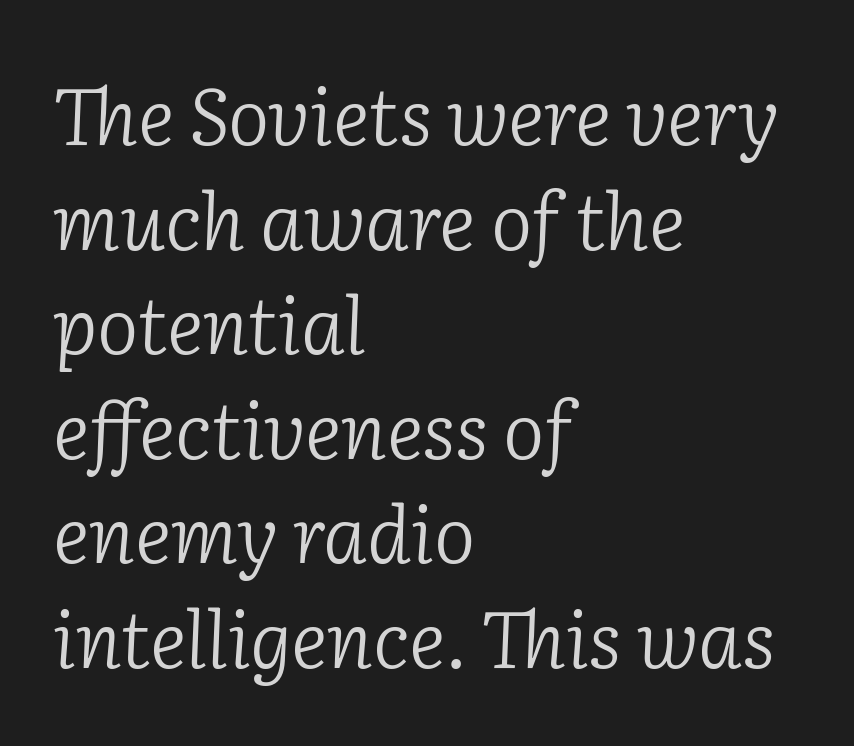
Q: Is the text bold? A: No.
Q: Is the text italic (slanted)? A: Yes, it leans right by about 2 degrees.
Q: Is the typeface a serif or a sans-serif typeface? A: Serif.
Q: Is the text underlined? A: No.
Q: How is the paragraph aligned? A: Left-aligned.
Q: Is the spacing between letters normal or unusually wide? A: Normal.
Q: Is the spacing between lines tight, normal or loose? A: Normal.
Q: Width (condensed, normal, or wide)? A: Normal.
Q: Stroke contrast? A: Low.
Q: x-height? A: Medium.
Q: Monospaced? A: No.
